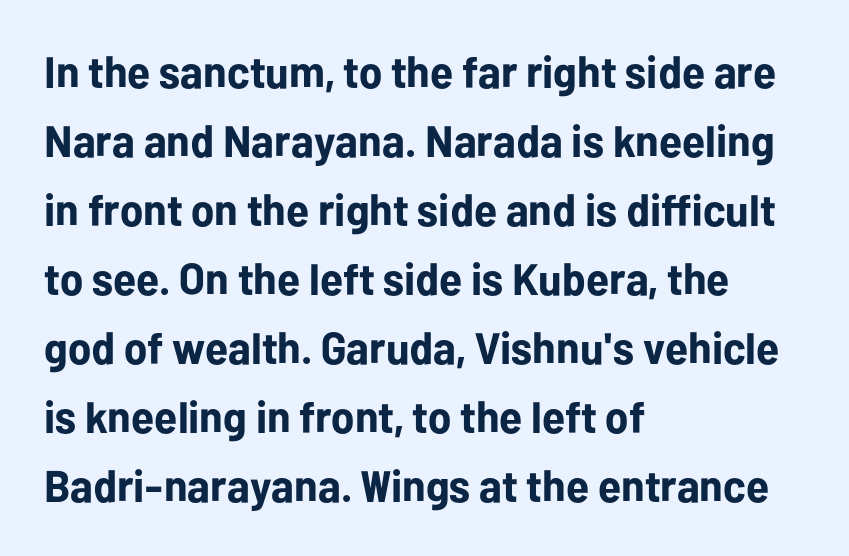
Q: Is the text bold? A: Yes.
Q: Is the text italic (slanted)? A: No, it is upright.
Q: Is the typeface a serif or a sans-serif typeface? A: Sans-serif.
Q: Is the text underlined? A: No.
Q: How is the paragraph aligned? A: Left-aligned.
Q: Is the spacing between letters normal or unusually wide? A: Normal.
Q: Is the spacing between lines tight, normal or loose? A: Normal.
Q: Width (condensed, normal, or wide)? A: Normal.
Q: Stroke contrast? A: Low.
Q: x-height? A: Medium.
Q: Monospaced? A: No.
